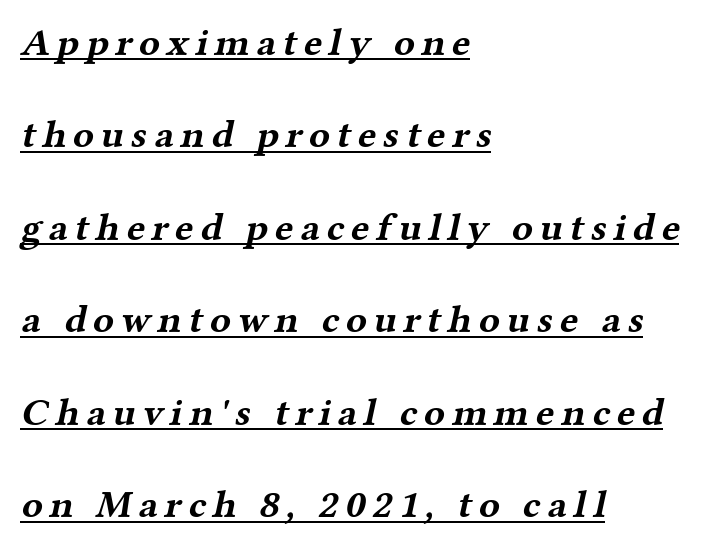
The image shows 39 px bold, wide serif type; set left-aligned, loose line spacing (2.37x), underlined; medium stroke contrast and a medium x-height.
